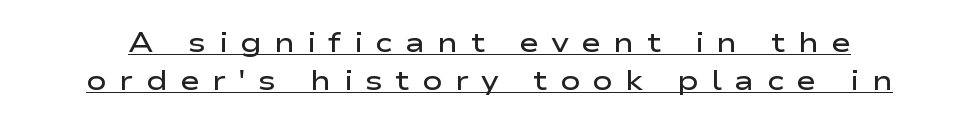
Between one letter and the next there's a generous, obvious gap. This is roman type, the default non-slanted kind. Glance below the letters and you will spot a drawn line. Vertically, the passage feels balanced, rows spaced as you'd expect. Students, this is semibold: more ink than regular, less than bold.
